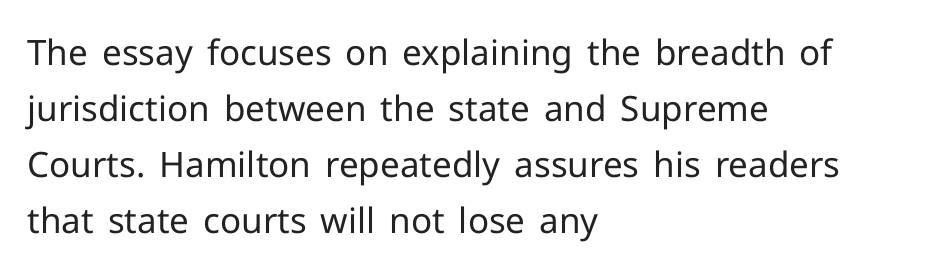
{"serif": "no", "italic": "no", "bold": "no", "weight": "regular", "width": "normal", "stroke_contrast": "low", "x_height": "medium", "monospaced": "no", "underline": "no", "align": "left", "line_spacing": "normal", "line_spacing_ratio": 1.6, "letter_spacing": "normal", "letter_spacing_em": 0.0, "glyph_px": 35}
